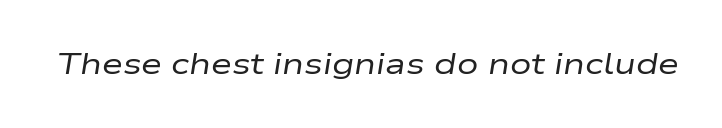
Rendered with sloped, italic letterforms. Do the characters align in a grid? No, the font is proportional. The letterforms sit at book weight or below. Characters follow at the spacing the type designer built in. Any mark beneath the type? The region is blank.
